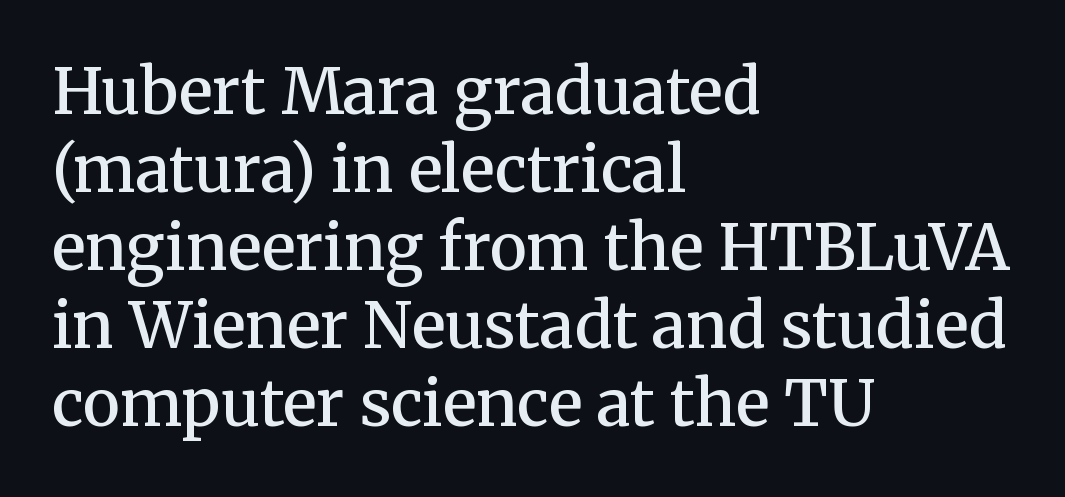
Q: Is the text bold? A: Semi-bold.
Q: Is the text italic (slanted)? A: No, it is upright.
Q: Is the typeface a serif or a sans-serif typeface? A: Serif.
Q: Is the text underlined? A: No.
Q: How is the paragraph aligned? A: Left-aligned.
Q: Is the spacing between letters normal or unusually wide? A: Normal.
Q: Width (condensed, normal, or wide)? A: Normal.
Q: Stroke contrast? A: Medium.
Q: x-height? A: Medium.
Q: Monospaced? A: No.
